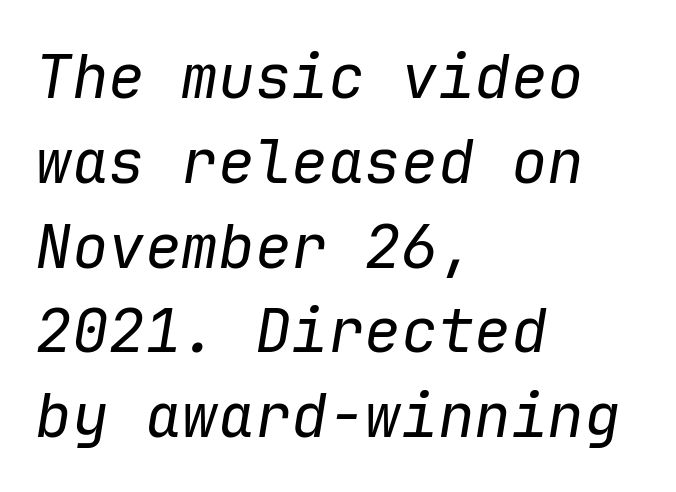
The letterforms sit shoulder to shoulder at normal distance. Compared with typical paragraphs, the rows here are spaced about the same. Slanted lettering throughout. Is this a heavy cut? Hardly; it is regular or lighter. Short and long lines alike share a common starting point at left.
